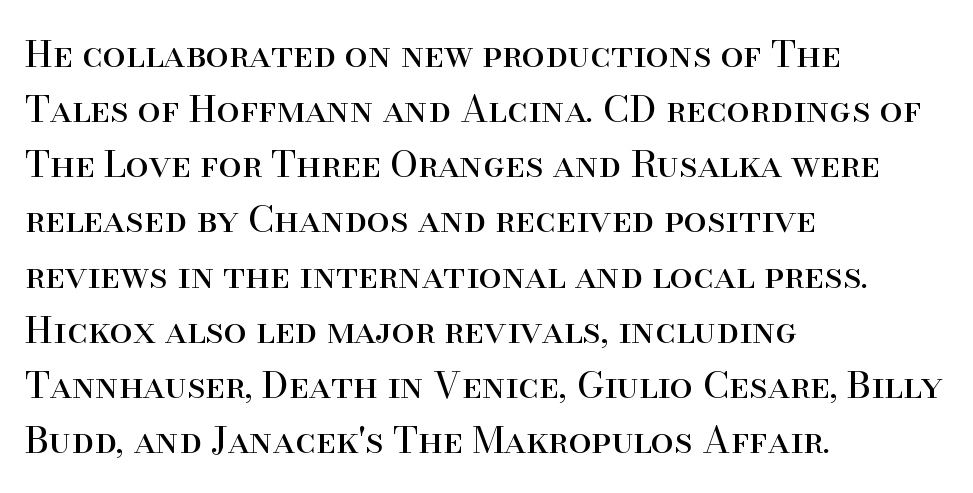
Q: Is the text bold? A: No.
Q: Is the text italic (slanted)? A: No, it is upright.
Q: Is the typeface a serif or a sans-serif typeface? A: Serif.
Q: Is the text underlined? A: No.
Q: How is the paragraph aligned? A: Left-aligned.
Q: Is the spacing between letters normal or unusually wide? A: Normal.
Q: Is the spacing between lines tight, normal or loose? A: Normal.
Q: Width (condensed, normal, or wide)? A: Normal.
Q: Stroke contrast? A: High.
Q: x-height? A: Small.
Q: Monospaced? A: No.
